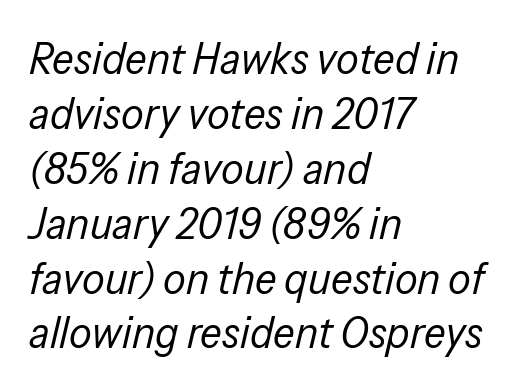
Caption: multi-line text, flush left, ragged right. The string is rendered with underlining switched off. The rendering uses natural spacing where letterforms have individual widths. Style check: oblique. Weight class: somewhere from thin through regular. Characters follow at the spacing the type designer built in.
